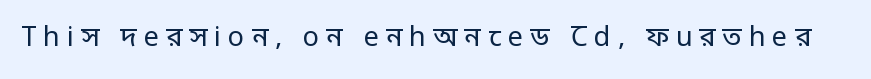
{"italic": "no", "bold": "no", "underline": "no", "letter_spacing": "wide", "letter_spacing_em": 0.26, "glyph_px": 27}
